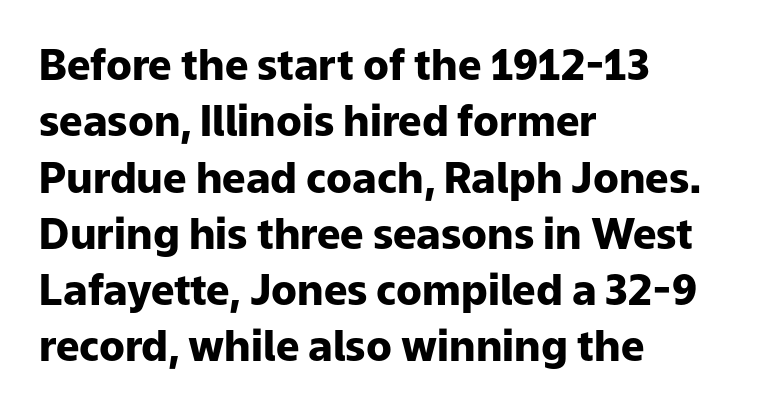
{"serif": "no", "italic": "no", "bold": "yes", "weight": "heavy", "width": "normal", "stroke_contrast": "low", "x_height": "medium", "monospaced": "no", "underline": "no", "align": "left", "line_spacing": "normal", "line_spacing_ratio": 1.34, "letter_spacing": "normal", "letter_spacing_em": 0.0, "glyph_px": 42}
